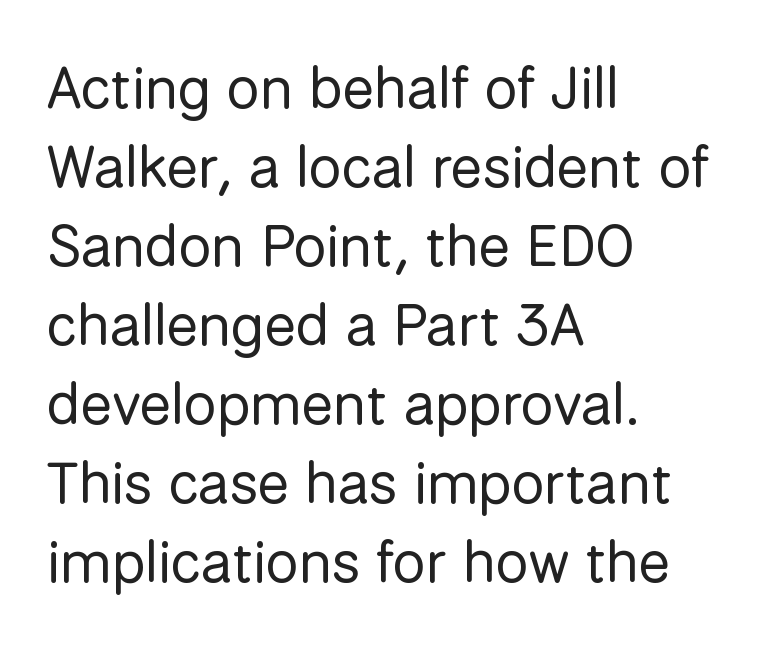
{"serif": "no", "italic": "no", "bold": "no", "weight": "regular", "width": "normal", "stroke_contrast": "low", "x_height": "medium", "monospaced": "no", "underline": "no", "align": "left", "line_spacing": "normal", "line_spacing_ratio": 1.34, "letter_spacing": "normal", "letter_spacing_em": 0.0, "glyph_px": 59}
